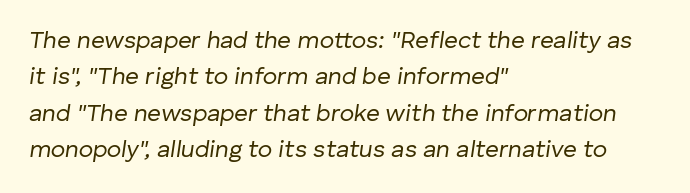
This is oblique type, the kind used for emphasis or titles. Compared with a centered layout, this one pins lines to the left instead. Line spacing here is normal. No extra ink here — the face is not bold. Anything drawn beneath the words? Only blank space. What stands out about the letter spacing? Nothing — it is the standard amount.
